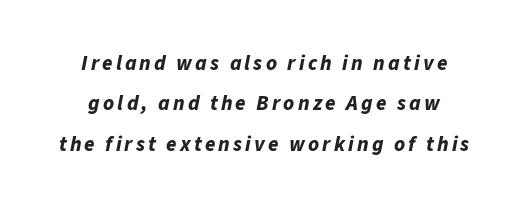
One glance says open: line gaps are wider than usual. Lines of text with bare space underneath. Stroke thickness is high; the sample reads as a true bold. A typesetter would mark this as italic.
